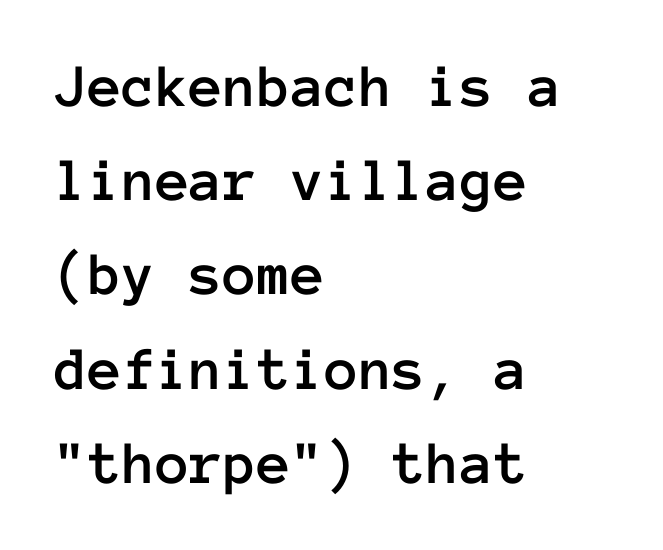
Q: Is the text italic (slanted)? A: No, it is upright.
Q: Is the text underlined? A: No.
Q: How is the paragraph aligned? A: Left-aligned.
Q: Is the spacing between letters normal or unusually wide? A: Normal.
Q: Is the spacing between lines tight, normal or loose? A: Normal.
Q: Width (condensed, normal, or wide)? A: Normal.
Q: Stroke contrast? A: Low.
Q: x-height? A: Medium.
Q: Monospaced? A: Yes.
